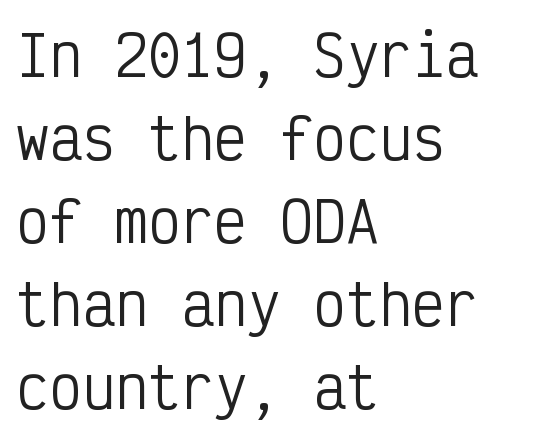
Look at the tracking — it's just the regular setting, nothing added. Observe the absence of serifs on each vertical stroke in this sample. Is this a fixed-width face? Yes — each glyph sits in an identical cell. The vertical gap from one line to the next is medium. Visually the block forms a straight wall on the left and a jagged coastline on the right.
